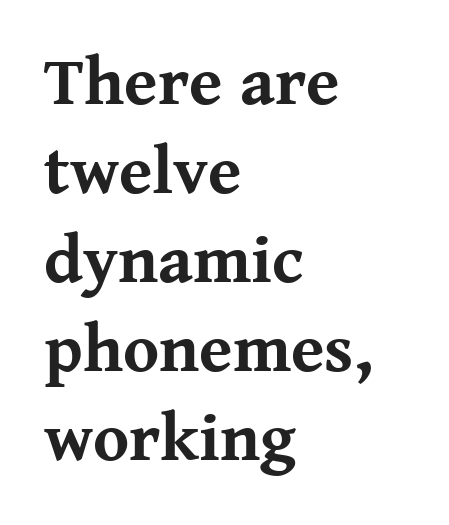
The image shows 68 px bold serif type, upright; set left-aligned, normal line spacing (1.31x), normal letter spacing, not underlined; medium stroke contrast and a medium x-height.
